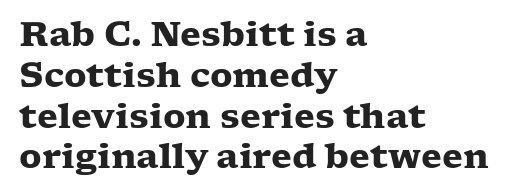
Q: Is the text bold? A: Yes.
Q: Is the text italic (slanted)? A: No, it is upright.
Q: Is the typeface a serif or a sans-serif typeface? A: Serif.
Q: Is the text underlined? A: No.
Q: How is the paragraph aligned? A: Left-aligned.
Q: Is the spacing between letters normal or unusually wide? A: Normal.
Q: Width (condensed, normal, or wide)? A: Wide.
Q: Stroke contrast? A: Low.
Q: x-height? A: Medium.
Q: Monospaced? A: No.
